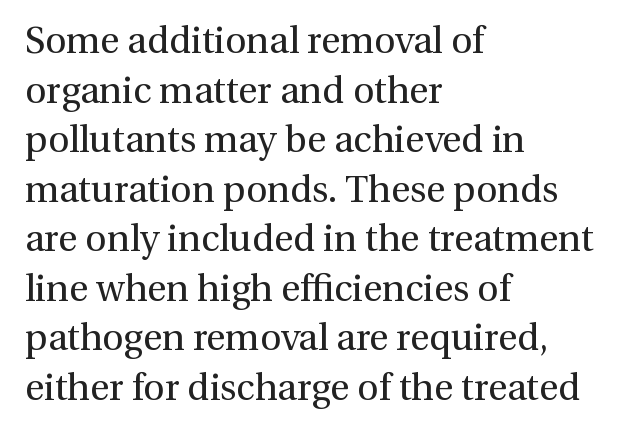
Old-style or modern, the face here clearly has serifs. Notice how the passage keeps a crisp vertical edge on the left only. The rendering uses natural spacing where letterforms have individual widths. The font's upright variant was chosen for this text. Letters rest on an invisible, unmarked baseline. Vertical stems look standard width or narrower in stroke.
